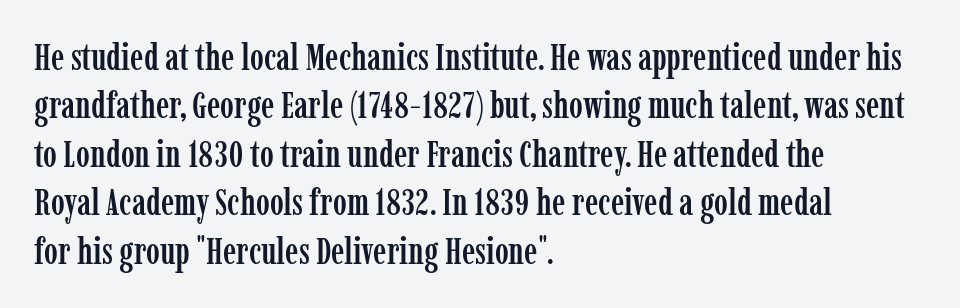
Q: Is the text italic (slanted)? A: No, it is upright.
Q: Is the typeface a serif or a sans-serif typeface? A: Serif.
Q: Is the text underlined? A: No.
Q: How is the paragraph aligned? A: Left-aligned.
Q: Is the spacing between letters normal or unusually wide? A: Normal.
Q: Is the spacing between lines tight, normal or loose? A: Normal.
Q: Width (condensed, normal, or wide)? A: Condensed.
Q: Stroke contrast? A: Low.
Q: x-height? A: Medium.
Q: Monospaced? A: No.
